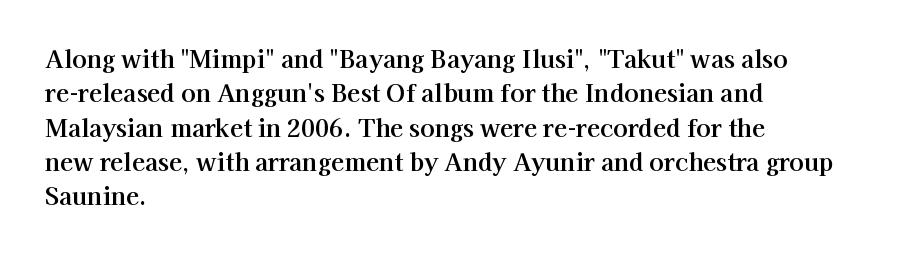
The rows are spaced the way most documents space them. Italic: no, the glyphs are upright roman. Reading down the block, your eye returns to a fixed left position each line. The words here are not underlined. Nothing unusual about the tracking: characters are spaced as the font intends.
